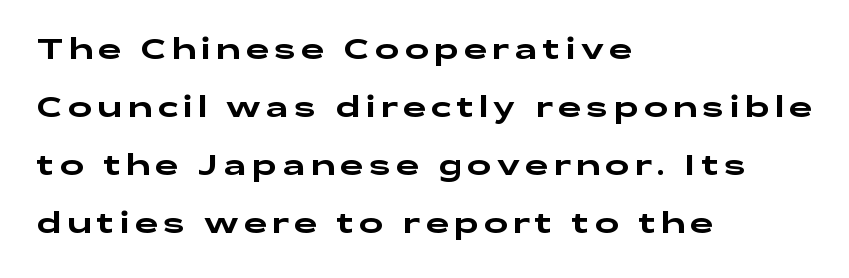
The space between consecutive lines is lavish. The passage shown is typeset with a sans-serif family. Style check: upright. Line starts are locked; line ends wander. Note the varied advance widths — an 'i' is clearly narrower than an 'm'.
